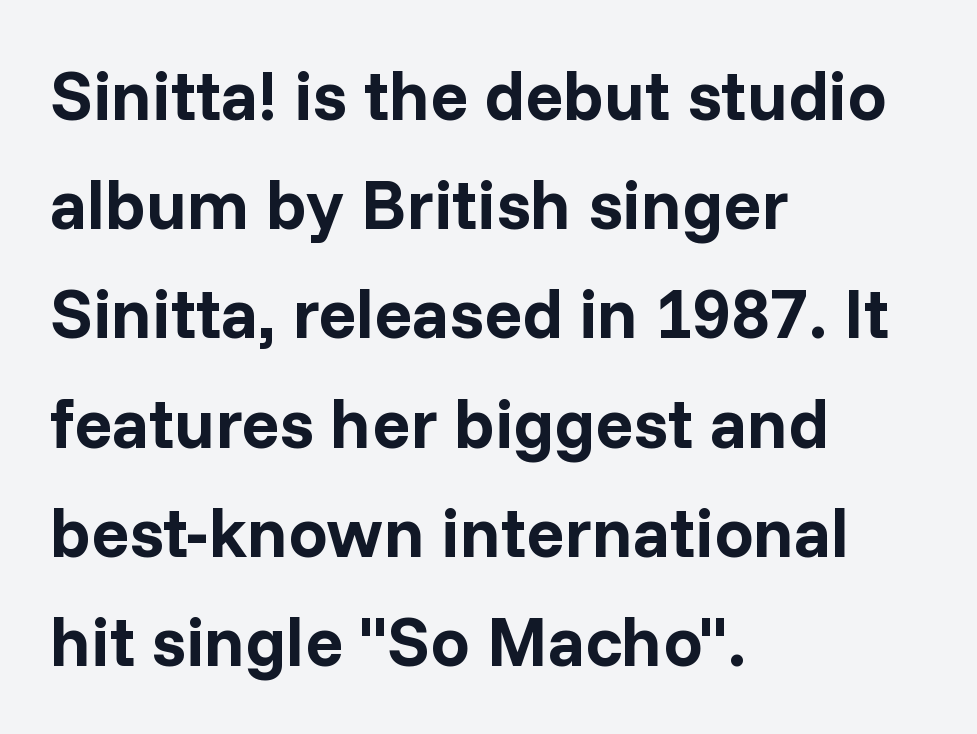
Each letter keeps its own natural width here, so spacing adapts to shape. Which margin do the lines hug? The left one — the right edge is uneven. Between one letter and the next there's only the usual sliver of space. Normally led — the rows are evenly, conventionally spaced. When letters stand straight like this, we call the style roman or upright. Nothing sits at the stroke ends, so this counts as sans-serif.
